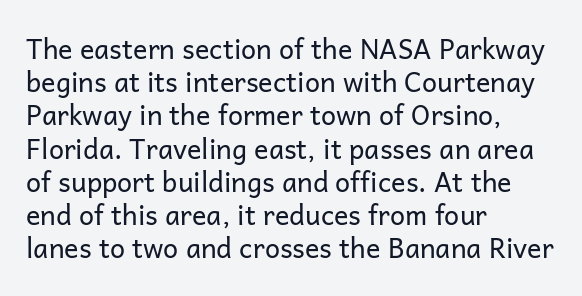
{"italic": "no", "bold": "no", "underline": "no", "align": "left", "line_spacing_ratio": 1.23, "letter_spacing": "normal", "letter_spacing_em": 0.0, "glyph_px": 27}
